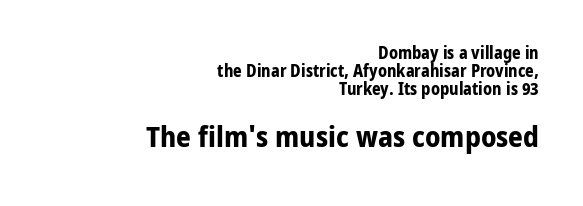
{"serif": "no", "italic": "no", "bold": "yes", "weight": "bold", "width": "normal", "stroke_contrast": "low", "x_height": "medium", "monospaced": "no", "underline": "no", "align": "right", "line_spacing": "tight", "line_spacing_ratio": 1.06, "letter_spacing": "normal", "letter_spacing_em": 0.0, "larger_block": "second", "size_ratio": 1.71, "glyph_px": 29}
